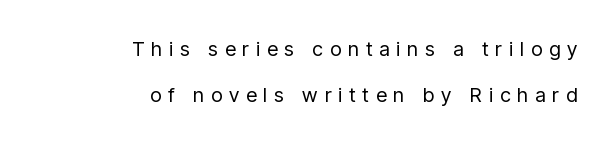
Q: Is the text bold? A: No.
Q: Is the text italic (slanted)? A: No, it is upright.
Q: Is the text underlined? A: No.
Q: How is the paragraph aligned? A: Right-aligned.
Q: Is the spacing between letters normal or unusually wide? A: Unusually wide.
Q: Is the spacing between lines tight, normal or loose? A: Loose.
